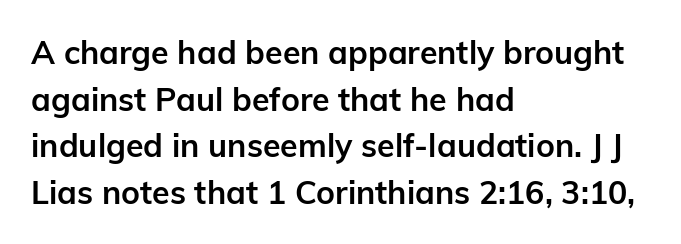
The image shows 32 px semibold sans-serif type, upright; set left-aligned, normal line spacing (1.46x), normal letter spacing, not underlined; low stroke contrast and a medium x-height.
